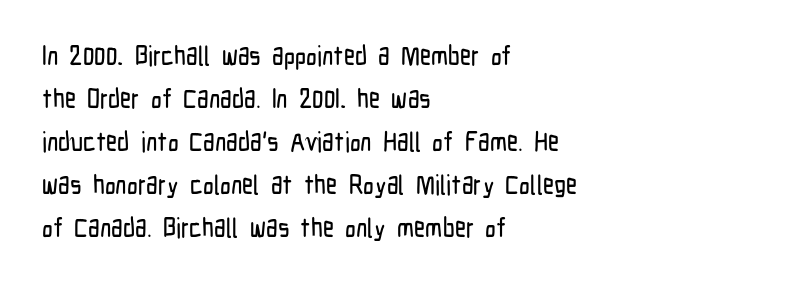
{"italic": "no", "underline": "no", "align": "left", "line_spacing": "normal", "line_spacing_ratio": 1.59, "letter_spacing": "normal", "letter_spacing_em": 0.0, "glyph_px": 27}
